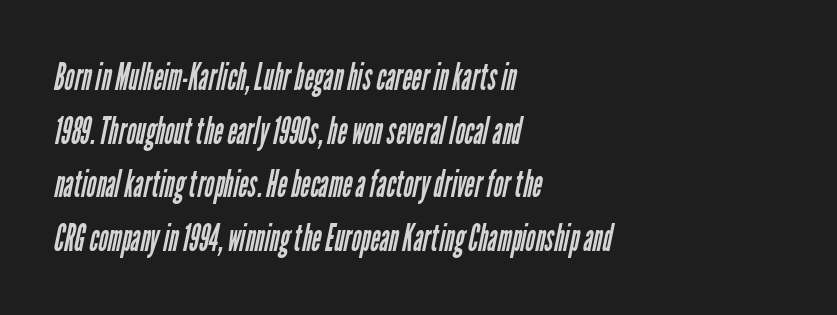
Q: Is the text bold? A: No.
Q: Is the typeface a serif or a sans-serif typeface? A: Sans-serif.
Q: Is the text underlined? A: No.
Q: How is the paragraph aligned? A: Left-aligned.
Q: Is the spacing between letters normal or unusually wide? A: Normal.
Q: Is the spacing between lines tight, normal or loose? A: Normal.
Q: Width (condensed, normal, or wide)? A: Condensed.
Q: Stroke contrast? A: Low.
Q: x-height? A: Medium.
Q: Monospaced? A: No.
